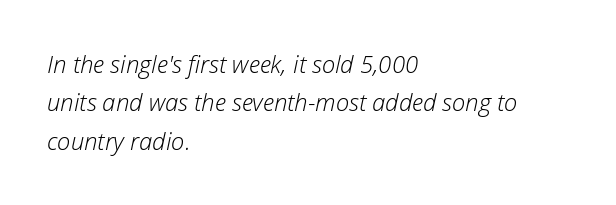
Q: Is the text bold? A: No.
Q: Is the text italic (slanted)? A: Yes, it leans right by about 12 degrees.
Q: Is the text underlined? A: No.
Q: How is the paragraph aligned? A: Left-aligned.
Q: Is the spacing between letters normal or unusually wide? A: Normal.
Q: Is the spacing between lines tight, normal or loose? A: Normal.
